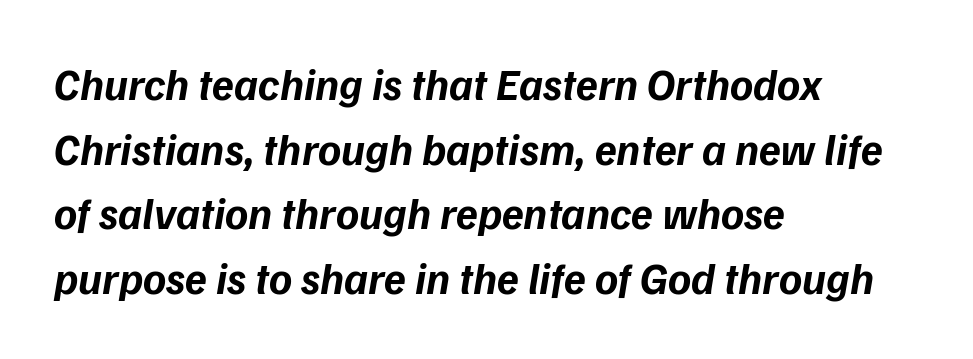
Any mark beneath the type? The region is blank. Summary of weight: heavy, a full bold. The rendering uses natural spacing where letterforms have individual widths. Does the copy run flush right? No — it runs flush left. Letter spacing: default. The rendering uses a moderate line-height, typical for paragraphs.
